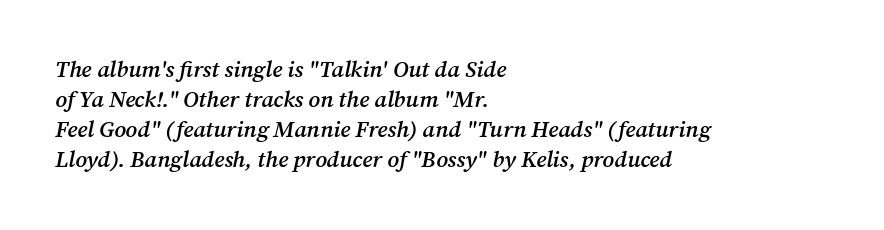
{"italic": "yes", "lean": "right", "slant_degrees": 12, "bold": "semi", "underline": "no", "align": "left", "line_spacing": "normal", "line_spacing_ratio": 1.3, "letter_spacing": "normal", "letter_spacing_em": 0.0, "glyph_px": 23}
